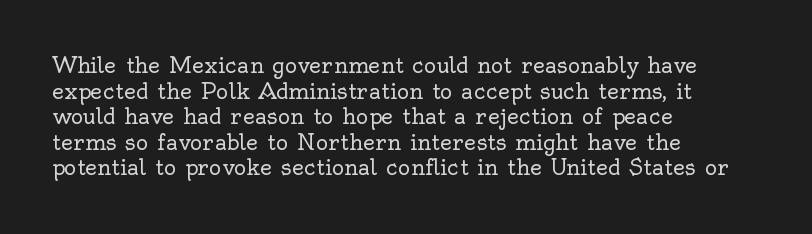
{"italic": "no", "bold": "no", "underline": "no", "align": "left", "line_spacing_ratio": 1.22, "letter_spacing": "normal", "letter_spacing_em": 0.0, "glyph_px": 21}
